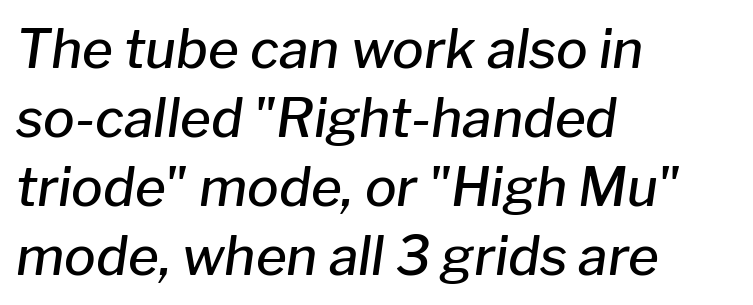
Q: Is the text bold? A: Semi-bold.
Q: Is the text italic (slanted)? A: Yes, it leans right by about 8 degrees.
Q: Is the text underlined? A: No.
Q: How is the paragraph aligned? A: Left-aligned.
Q: Is the spacing between letters normal or unusually wide? A: Normal.
Q: Is the spacing between lines tight, normal or loose? A: Normal.
Q: Width (condensed, normal, or wide)? A: Normal.
Q: Stroke contrast? A: Low.
Q: x-height? A: Medium.
Q: Monospaced? A: No.
